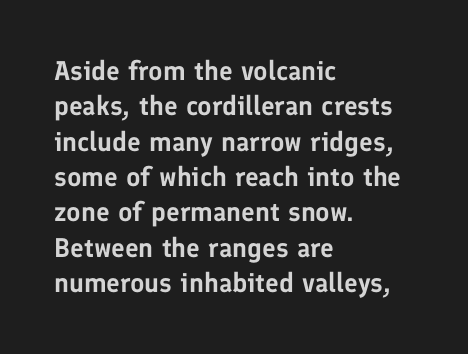
Interline gaps are of average width in this sample. The axis of the letterforms is exactly vertical. Casual observation: everything's shoved over to the left. These lines keep a tight, regular rhythm from letter to letter. Unmarked baselines from the first word to the last.
